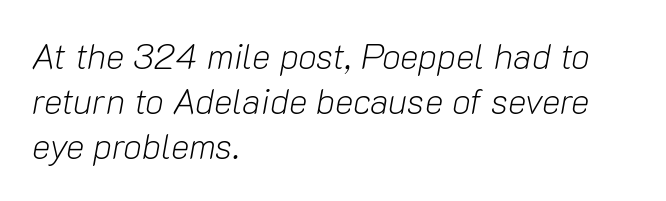
Any mark beneath the type? The region is blank. This rendering uses left alignment, leaving the right contour irregular. Is the type slanted? Yes — the strokes lean at a clear angle. The face looks like a standard text weight, possibly lighter. There is no visible air inserted between adjacent glyphs. Vertical spacing — default.
